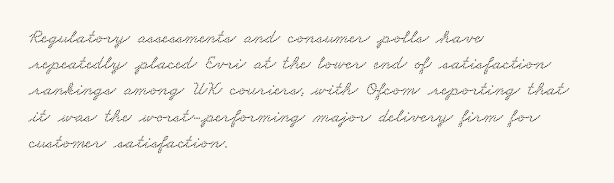
The image shows 20 px text type; set left-aligned, normal line spacing (1.31x), normal letter spacing, not underlined.
